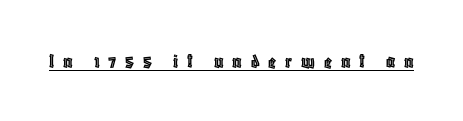
In terms of posture, this sample is upright. The horizontal fit of the characters is loose and conspicuously gappy. What decoration does the sample have? An underline.
